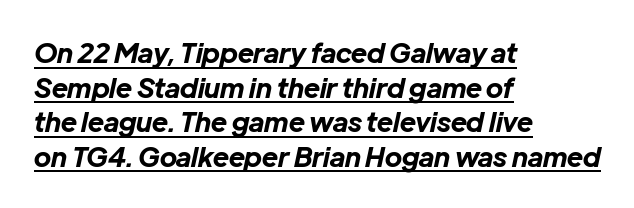
Descenders here cross a horizontal rule under the line. The rendering uses a bold face; every stroke is thick and dark. Honestly, the letter spacing is just normal — you wouldn't notice it. Looking at the ascenders, they clearly lean. The lines sit at an ordinary, default distance from one another.
